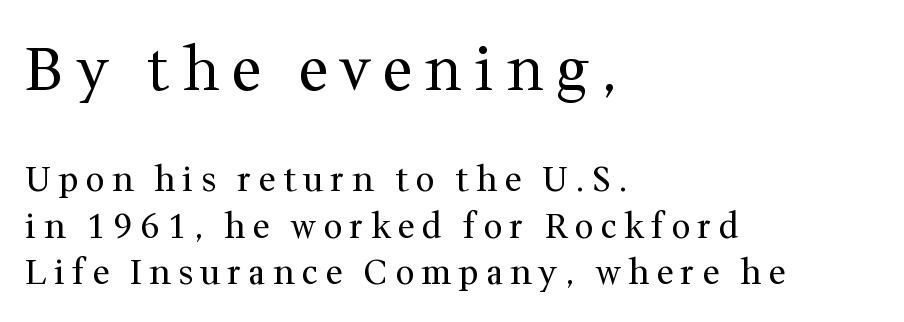
This is the regular roman posture of the typeface. Of the two passages, the one on top uses the larger point size. Stem width sits at or under what a default text font uses. Stroke terminals: seriffed. The space beneath each line is pristine and unruled.
